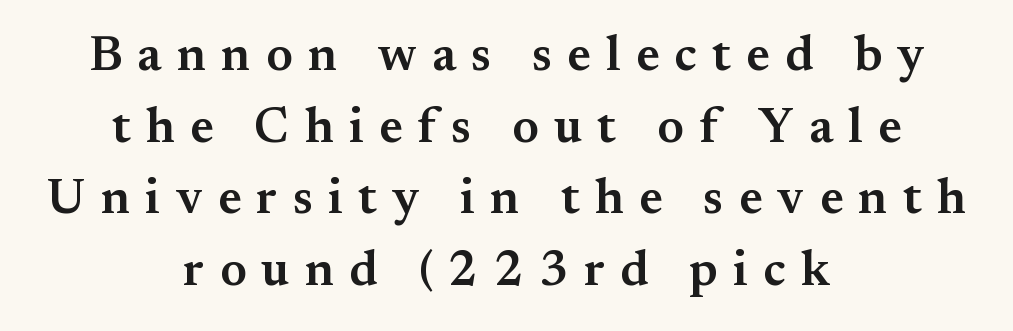
Q: Is the text bold? A: Semi-bold.
Q: Is the text italic (slanted)? A: No, it is upright.
Q: Is the typeface a serif or a sans-serif typeface? A: Serif.
Q: Is the text underlined? A: No.
Q: How is the paragraph aligned? A: Centered.
Q: Is the spacing between letters normal or unusually wide? A: Unusually wide.
Q: Is the spacing between lines tight, normal or loose? A: Normal.
Q: Width (condensed, normal, or wide)? A: Normal.
Q: Stroke contrast? A: Medium.
Q: x-height? A: Small.
Q: Monospaced? A: No.
